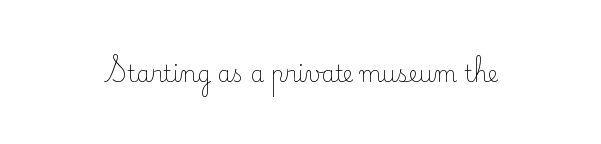
The image shows 22 px text type, upright; set normal letter spacing, not underlined.
